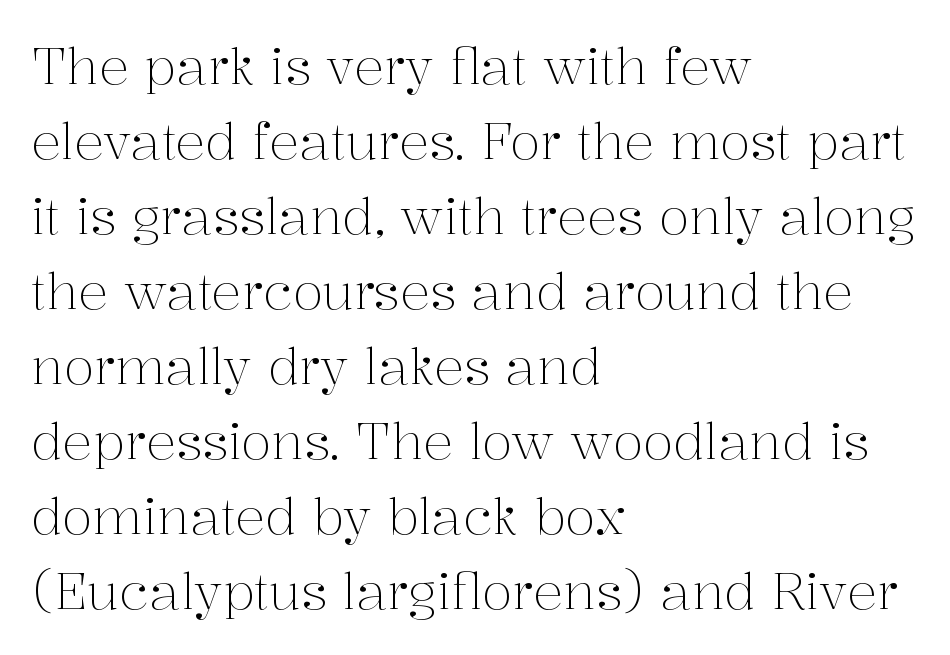
{"serif": "yes", "italic": "no", "bold": "no", "weight": "light", "width": "normal", "stroke_contrast": "medium", "x_height": "medium", "monospaced": "no", "underline": "no", "align": "left", "line_spacing": "normal", "line_spacing_ratio": 1.5, "letter_spacing": "normal", "letter_spacing_em": 0.0, "glyph_px": 50}
